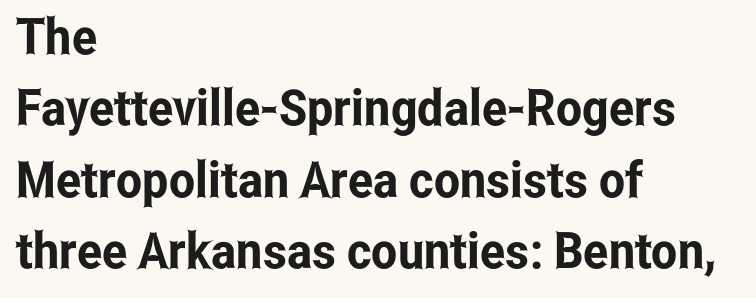
The image shows 50 px condensed sans-serif type, upright; set left-aligned, normal line spacing (1.43x), normal letter spacing, not underlined; low stroke contrast and a medium x-height.
